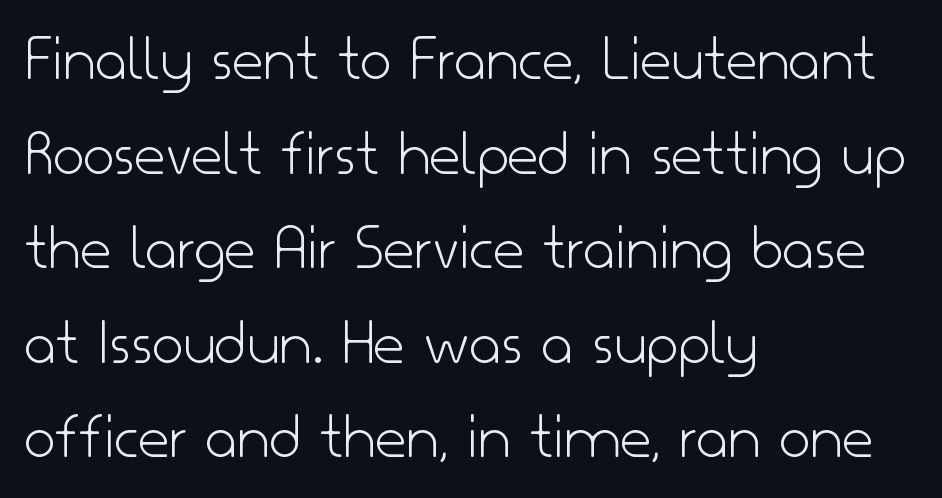
The face looks like a standard text weight, possibly lighter. The letters advance in unequal steps, a hallmark of proportional type. The paragraph has a hard left edge and a soft right edge. Each new line begins a customary step beneath the previous one. Students, note that the glyphs here touch the page at normal intervals. Nothing sits at the stroke ends, so this counts as sans-serif.
